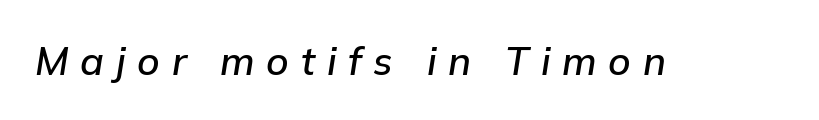
The image shows 39 px text type, italic (leaning right); set unusually wide letter spacing (+0.3 em), not underlined; low stroke contrast and a medium x-height.
